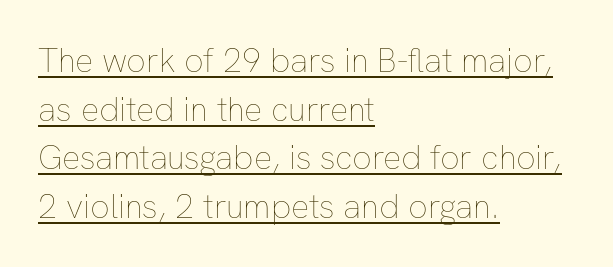
Q: Is the text bold? A: No.
Q: Is the text italic (slanted)? A: No, it is upright.
Q: Is the text underlined? A: Yes.
Q: How is the paragraph aligned? A: Left-aligned.
Q: Is the spacing between letters normal or unusually wide? A: Normal.
Q: Is the spacing between lines tight, normal or loose? A: Normal.
Q: Width (condensed, normal, or wide)? A: Normal.
Q: Stroke contrast? A: Low.
Q: x-height? A: Medium.
Q: Monospaced? A: No.
